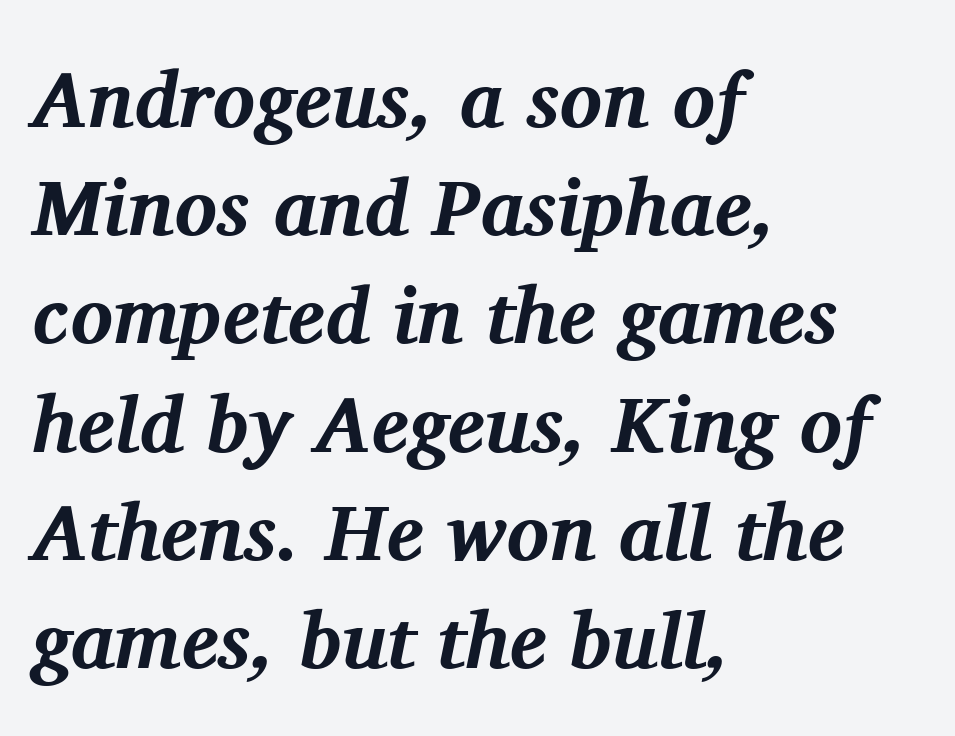
The image shows 79 px bold serif type, italic (leaning right); set left-aligned, normal line spacing (1.37x), normal letter spacing, not underlined; medium stroke contrast and a medium x-height.
